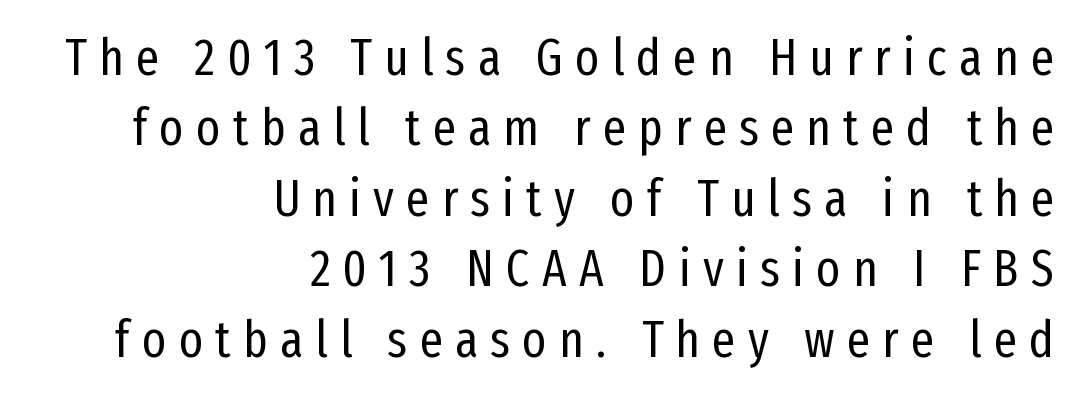
The image shows 51 px regular-weight, condensed sans-serif type, upright; set right-aligned, normal line spacing (1.38x), unusually wide letter spacing (+0.24 em), not underlined; low stroke contrast and a medium x-height.
